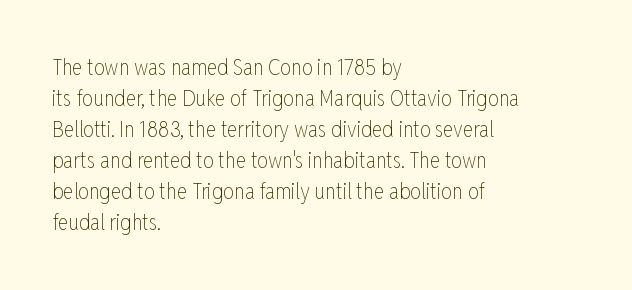
{"italic": "no", "bold": "no", "underline": "no", "align": "left", "line_spacing": "normal", "line_spacing_ratio": 1.41, "letter_spacing": "normal", "letter_spacing_em": 0.0, "glyph_px": 22}
